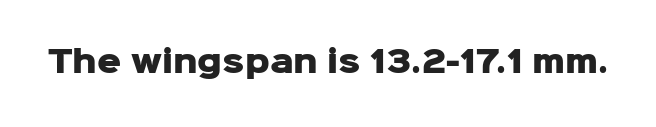
Q: Is the text bold? A: Yes.
Q: Is the text italic (slanted)? A: No, it is upright.
Q: Is the typeface a serif or a sans-serif typeface? A: Sans-serif.
Q: Is the text underlined? A: No.
Q: Is the spacing between letters normal or unusually wide? A: Normal.
Q: Width (condensed, normal, or wide)? A: Normal.
Q: Stroke contrast? A: Low.
Q: x-height? A: Medium.
Q: Monospaced? A: No.
